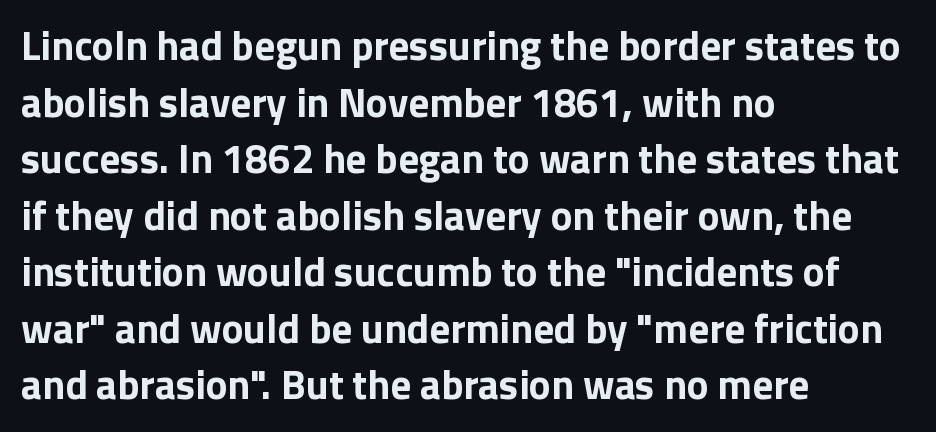
{"serif": "no", "italic": "no", "bold": "yes", "weight": "bold", "width": "normal", "stroke_contrast": "low", "x_height": "medium", "monospaced": "no", "underline": "no", "align": "left", "line_spacing": "normal", "line_spacing_ratio": 1.38, "letter_spacing": "normal", "letter_spacing_em": 0.0, "glyph_px": 41}
